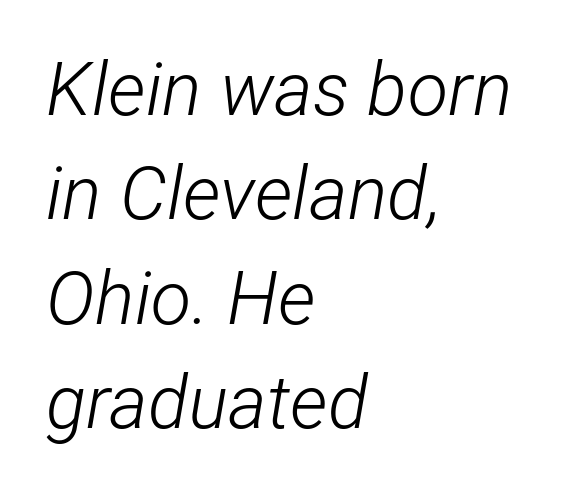
Honestly, there is no underline to notice here at all. Spacing verdict: proportional, widths tailored to each character. Visually the block forms a straight wall on the left and a jagged coastline on the right. The font is comparable to plain body text, perhaps lighter. The rendering applies a slant to the glyphs.
